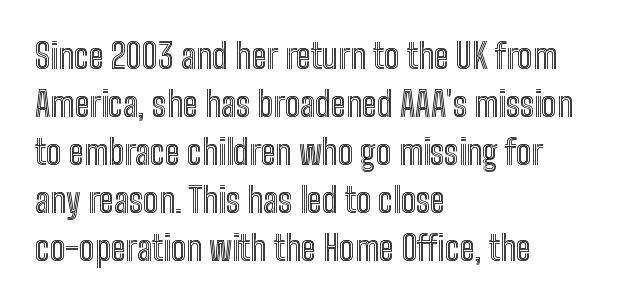
Typeset ragged right — the left edge is the straight one. The leading is moderate, giving the passage an even texture. The specimen omits any rule beneath the text block's lines. How are the letters spaced? Ordinarily, with no added tracking. The letters advance in unequal steps, a hallmark of proportional type. The typography opts for an upright posture over an oblique one.
